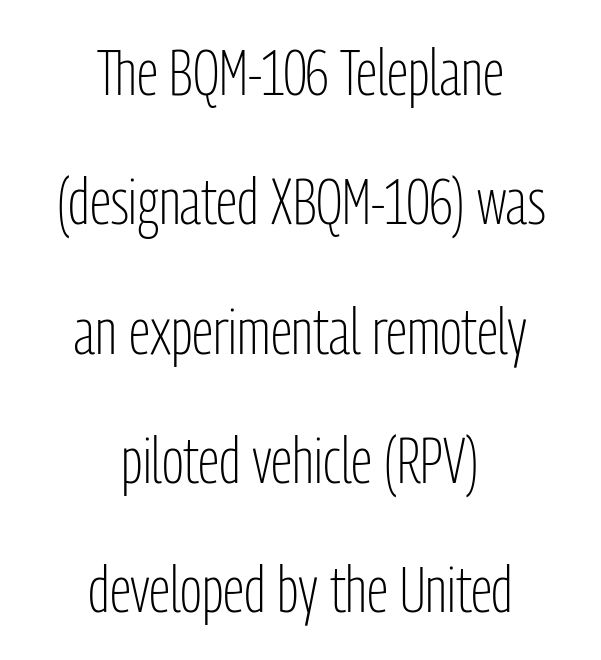
{"serif": "no", "italic": "no", "bold": "no", "weight": "light", "width": "condensed", "stroke_contrast": "low", "x_height": "medium", "monospaced": "no", "underline": "no", "align": "center", "line_spacing": "loose", "line_spacing_ratio": 1.99, "letter_spacing": "normal", "letter_spacing_em": 0.0, "glyph_px": 65}
